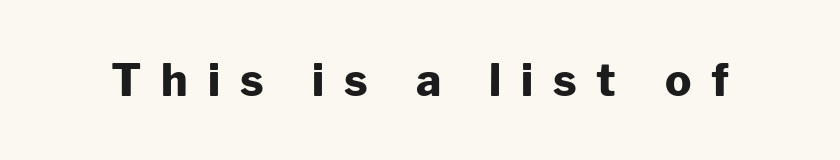
{"serif": "no", "italic": "no", "bold": "yes", "weight": "heavy", "width": "normal", "stroke_contrast": "low", "x_height": "medium", "monospaced": "no", "underline": "no", "letter_spacing": "wide", "letter_spacing_em": 0.45, "glyph_px": 44}
